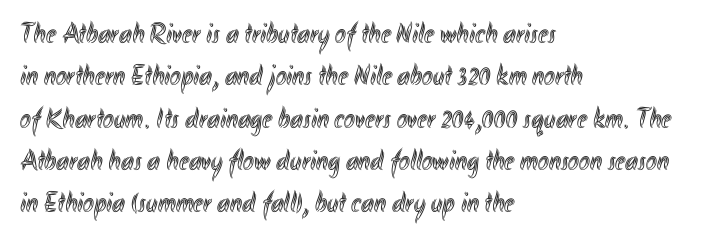
Q: Is the text italic (slanted)? A: Yes.
Q: Is the text underlined? A: No.
Q: How is the paragraph aligned? A: Left-aligned.
Q: Is the spacing between letters normal or unusually wide? A: Normal.
Q: Is the spacing between lines tight, normal or loose? A: Normal.
Q: Width (condensed, normal, or wide)? A: Condensed.
Q: x-height? A: Small.
Q: Monospaced? A: No.
